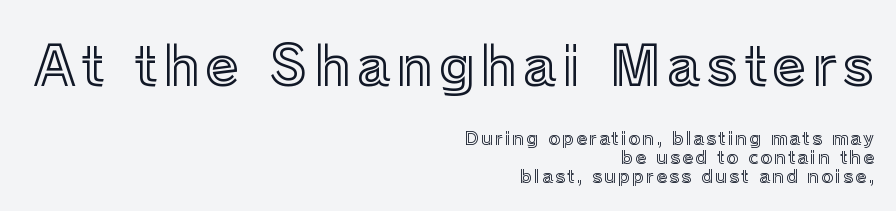
Tall strokes in this sample are plumb rather than angled. The ragged edge is on the left, which tells us the setting is flush right. You get the large type first, then a drop to smaller type. Think of a printed novel: that variable character pitch is what you see here. Honestly, there is no underline to notice here at all.
